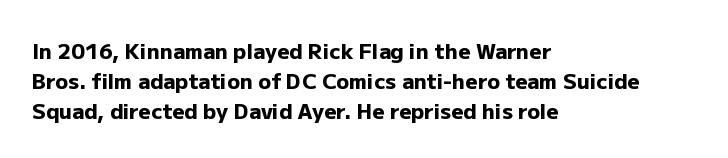
{"italic": "no", "bold": "yes", "underline": "no", "align": "left", "line_spacing": "normal", "line_spacing_ratio": 1.44, "letter_spacing": "normal", "letter_spacing_em": 0.0, "glyph_px": 21}
